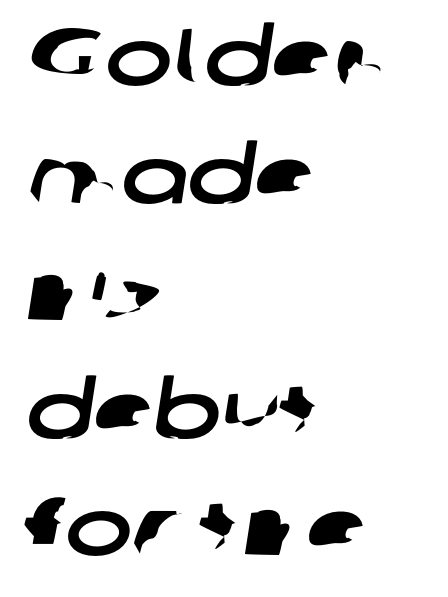
Q: Is the typeface a serif or a sans-serif typeface? A: Sans-serif.
Q: Is the text underlined? A: No.
Q: How is the paragraph aligned? A: Left-aligned.
Q: Is the spacing between letters normal or unusually wide? A: Normal.
Q: Is the spacing between lines tight, normal or loose? A: Normal.
Q: Width (condensed, normal, or wide)? A: Wide.
Q: Stroke contrast? A: Low.
Q: x-height? A: Medium.
Q: Monospaced? A: No.
